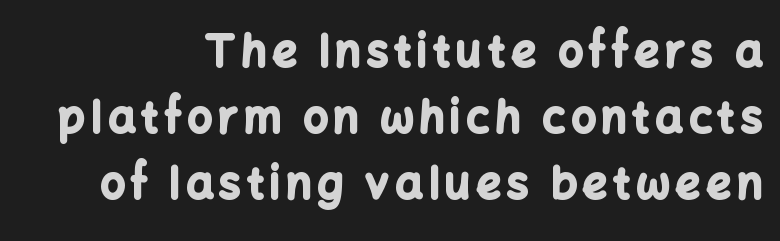
{"serif": "no", "italic": "no", "bold": "yes", "weight": "bold", "width": "normal", "stroke_contrast": "low", "x_height": "medium", "monospaced": "no", "underline": "no", "align": "right", "line_spacing": "normal", "line_spacing_ratio": 1.53, "glyph_px": 43}
